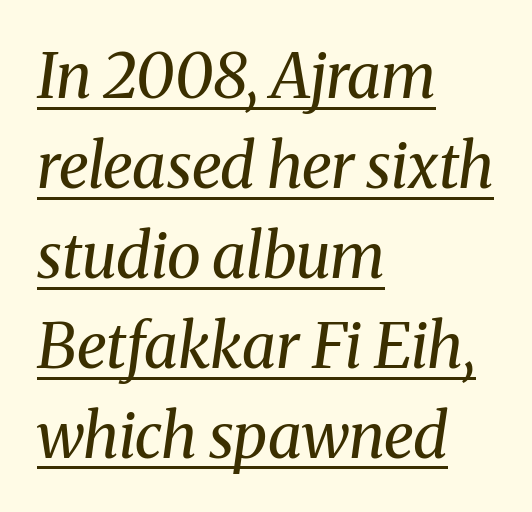
Underlined type. Caption: face not bold, strokes unweighted. A student would call this left alignment; a typographer would say flush left, rag right. Letterform terminals end in serifs throughout the passage. Tracking here is standard; glyphs follow each other at the usual distance. The rendering uses natural spacing where letterforms have individual widths.
